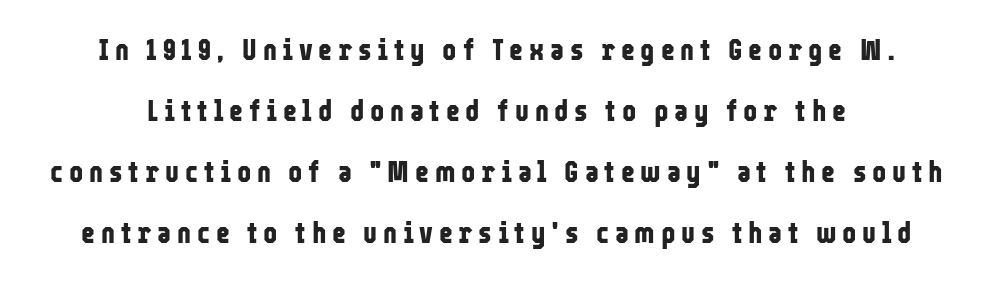
The image shows 30 px bold, condensed sans-serif type, upright; set loose line spacing (2.03x), not underlined; low stroke contrast and a medium x-height.
